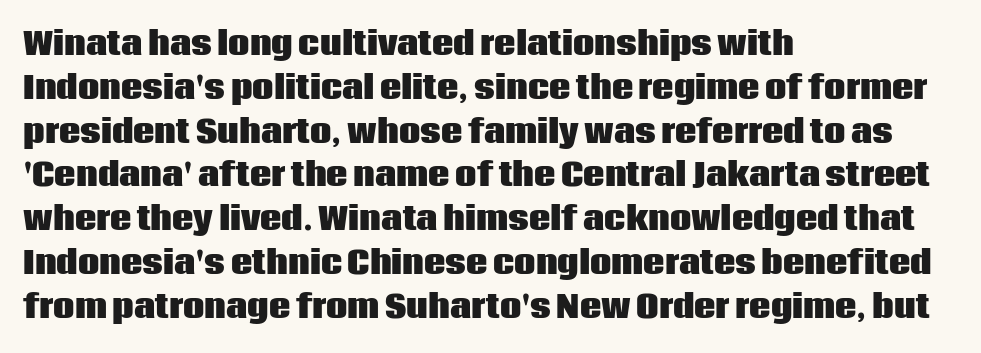
Q: Is the text bold? A: Yes.
Q: Is the text italic (slanted)? A: No, it is upright.
Q: Is the typeface a serif or a sans-serif typeface? A: Sans-serif.
Q: Is the text underlined? A: No.
Q: How is the paragraph aligned? A: Left-aligned.
Q: Is the spacing between letters normal or unusually wide? A: Normal.
Q: Is the spacing between lines tight, normal or loose? A: Normal.
Q: Width (condensed, normal, or wide)? A: Normal.
Q: Stroke contrast? A: Low.
Q: x-height? A: Large.
Q: Monospaced? A: No.
